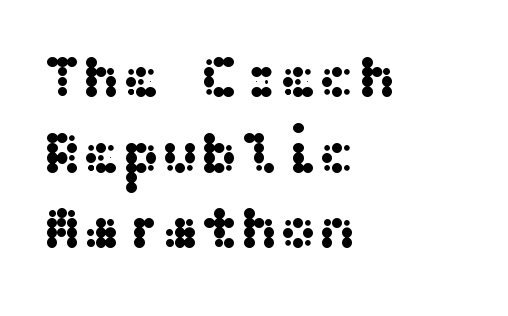
Line beginnings align vertically; line endings do not. Regarding leading, the lines here are spaced in the standard way. A sans-serif font was chosen for this passage. This rendering leaves character spacing at its baseline value. Any mark beneath the type? The region is blank. Posture: upright roman.
